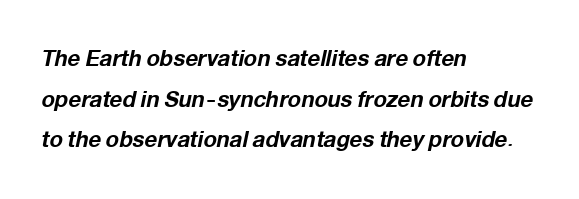
Q: Is the text bold? A: Yes.
Q: Is the text italic (slanted)? A: Yes, it leans right by about 12 degrees.
Q: Is the text underlined? A: No.
Q: How is the paragraph aligned? A: Left-aligned.
Q: Is the spacing between letters normal or unusually wide? A: Normal.
